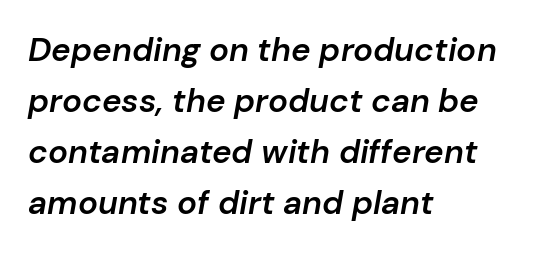
Q: Is the text bold? A: Semi-bold.
Q: Is the text italic (slanted)? A: Yes, it leans right by about 10 degrees.
Q: Is the text underlined? A: No.
Q: How is the paragraph aligned? A: Left-aligned.
Q: Is the spacing between letters normal or unusually wide? A: Normal.
Q: Is the spacing between lines tight, normal or loose? A: Normal.
Q: Width (condensed, normal, or wide)? A: Normal.
Q: Stroke contrast? A: Low.
Q: x-height? A: Medium.
Q: Monospaced? A: No.
